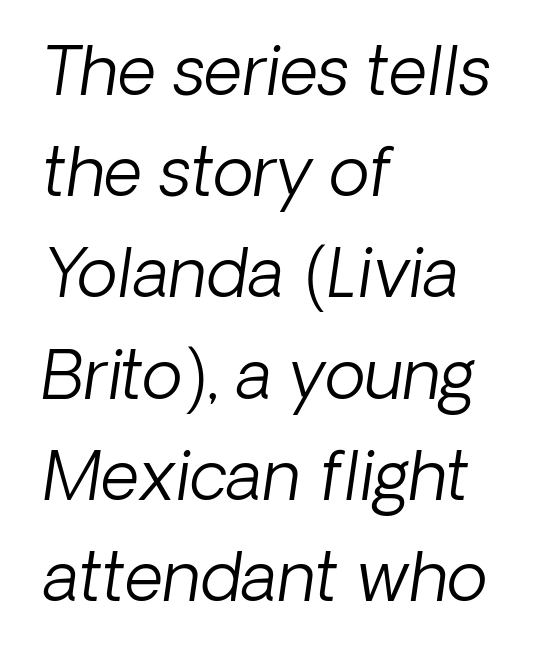
Q: Is the text bold? A: No.
Q: Is the text italic (slanted)? A: Yes, it leans right by about 8 degrees.
Q: Is the text underlined? A: No.
Q: How is the paragraph aligned? A: Left-aligned.
Q: Is the spacing between letters normal or unusually wide? A: Normal.
Q: Is the spacing between lines tight, normal or loose? A: Normal.
Q: Width (condensed, normal, or wide)? A: Normal.
Q: Stroke contrast? A: Low.
Q: x-height? A: Medium.
Q: Monospaced? A: No.
